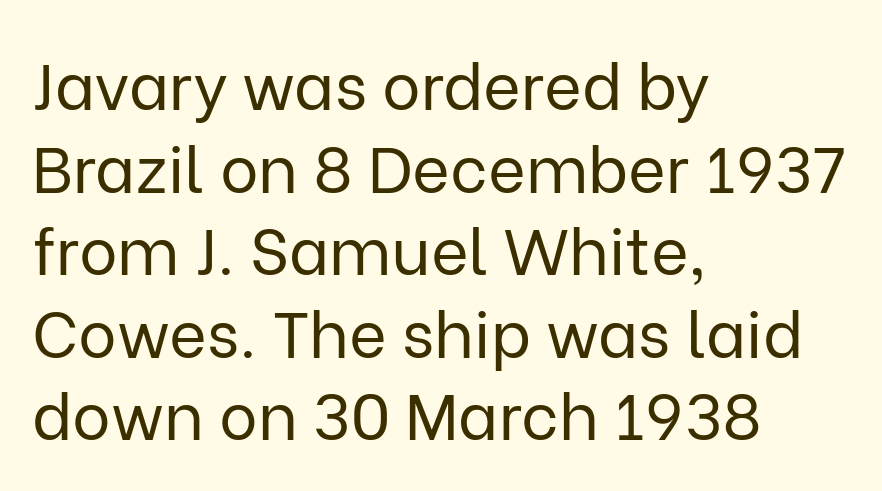
Q: Is the text bold? A: No.
Q: Is the text italic (slanted)? A: No, it is upright.
Q: Is the typeface a serif or a sans-serif typeface? A: Sans-serif.
Q: Is the text underlined? A: No.
Q: How is the paragraph aligned? A: Left-aligned.
Q: Is the spacing between letters normal or unusually wide? A: Normal.
Q: Is the spacing between lines tight, normal or loose? A: Normal.
Q: Width (condensed, normal, or wide)? A: Normal.
Q: Stroke contrast? A: Low.
Q: x-height? A: Medium.
Q: Monospaced? A: No.
